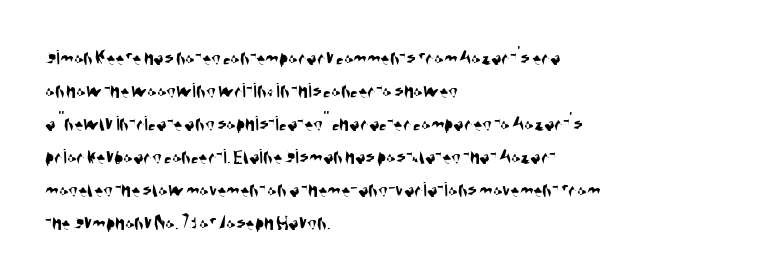
Short and long lines alike share a common starting point at left. Line spacing here is normal. Underline: absent. Observe the ordinary spacing: letters are neighbours, not strangers.
